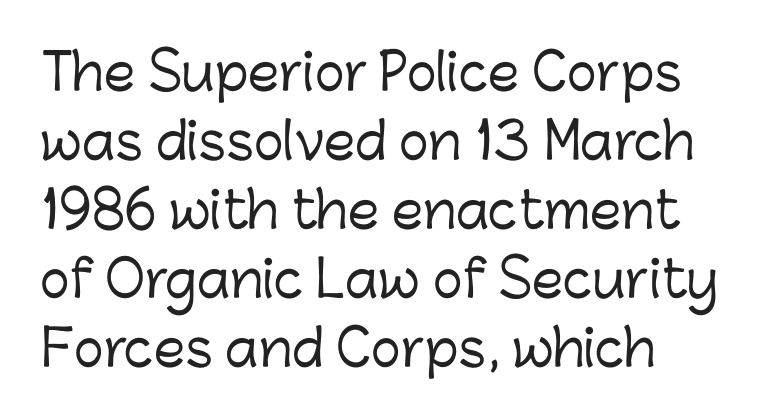
Q: Is the text italic (slanted)? A: No, it is upright.
Q: Is the typeface a serif or a sans-serif typeface? A: Sans-serif.
Q: Is the text underlined? A: No.
Q: Is the spacing between letters normal or unusually wide? A: Normal.
Q: Is the spacing between lines tight, normal or loose? A: Normal.
Q: Width (condensed, normal, or wide)? A: Normal.
Q: Stroke contrast? A: Low.
Q: x-height? A: Medium.
Q: Monospaced? A: No.
